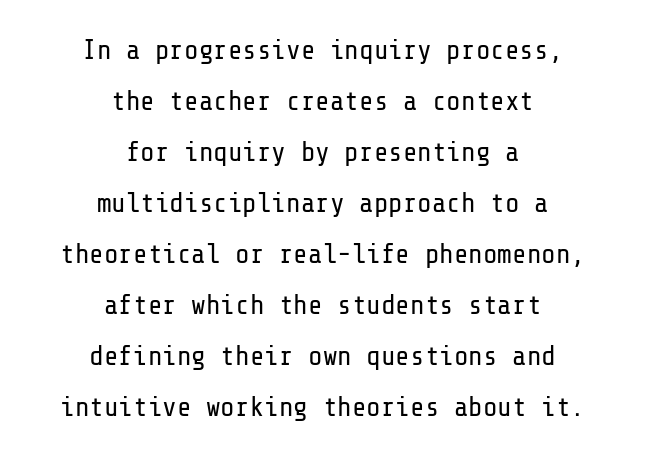
The image shows 27 px text type, upright; set centered, line spacing 1.89x, normal letter spacing, not underlined.
